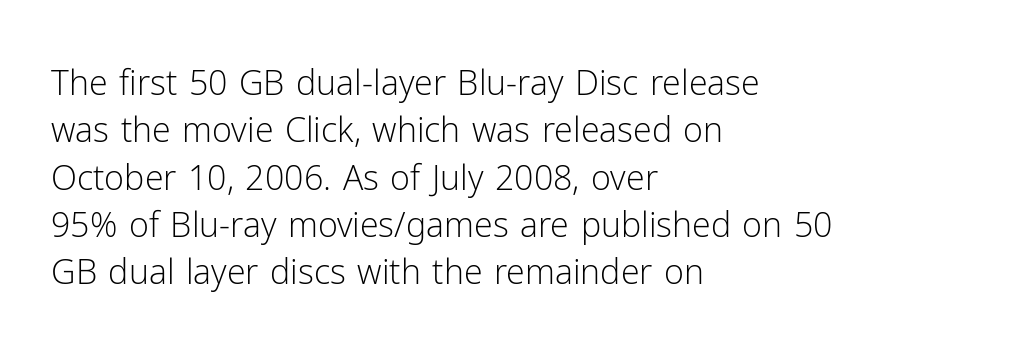
The image shows 34 px light sans-serif type, upright; set left-aligned, normal line spacing (1.39x), normal letter spacing, not underlined; low stroke contrast and a medium x-height.
